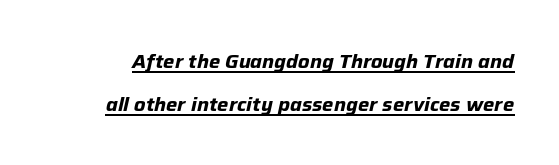
Q: Is the text bold? A: Yes.
Q: Is the text italic (slanted)? A: Yes, it leans right by about 12 degrees.
Q: Is the text underlined? A: Yes.
Q: Is the spacing between letters normal or unusually wide? A: Normal.
Q: Is the spacing between lines tight, normal or loose? A: Loose.
